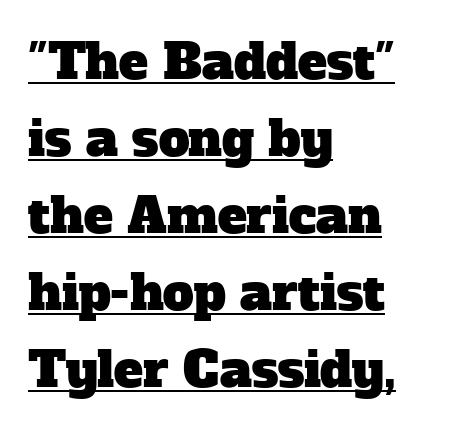
The rows are spaced the way most documents space them. You could not count columns in this text — the font is proportionally spaced. Is the letter spacing exaggerated? No — it looks like the ordinary default. This is underlined copy, the kind a proofreader might mark for attention.
